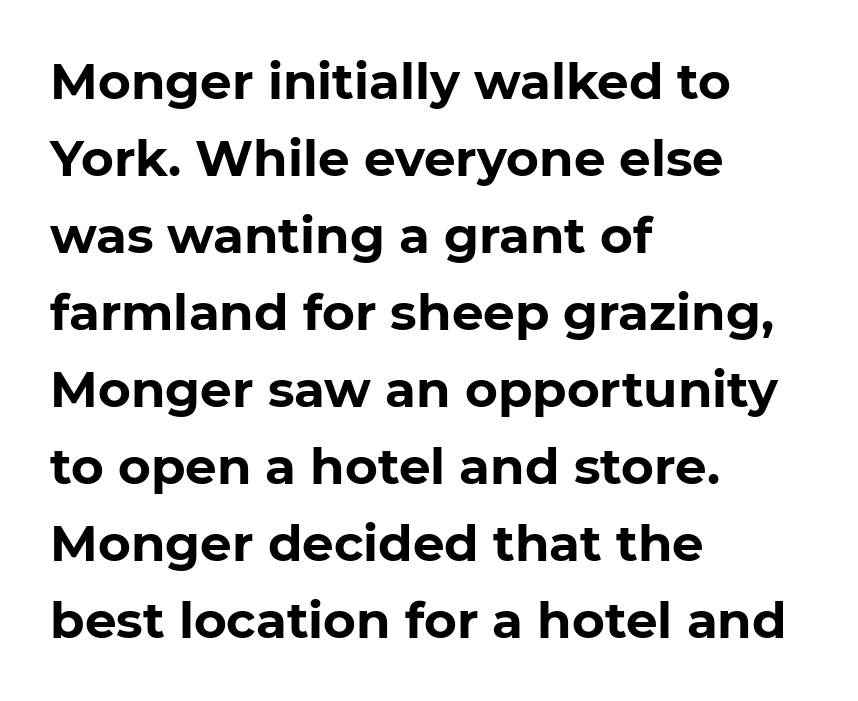
These lines keep a tight, regular rhythm from letter to letter. The characters display no serif detailing; their extremities are plain. Horizontal alignment here is leftward, the default for most running prose. This sample keeps an unexceptional amount of space between lines. The passage shown is emphatically bold.
